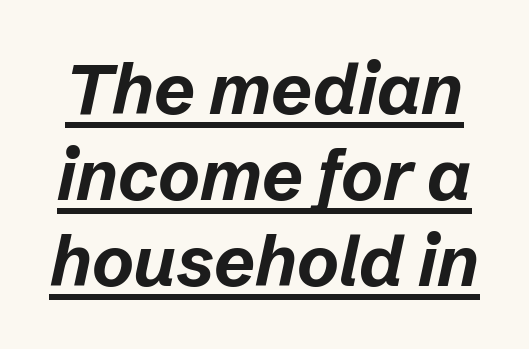
The image shows 71 px bold type, italic (leaning right); set line spacing 1.21x, normal letter spacing, underlined; low stroke contrast and a medium x-height.
